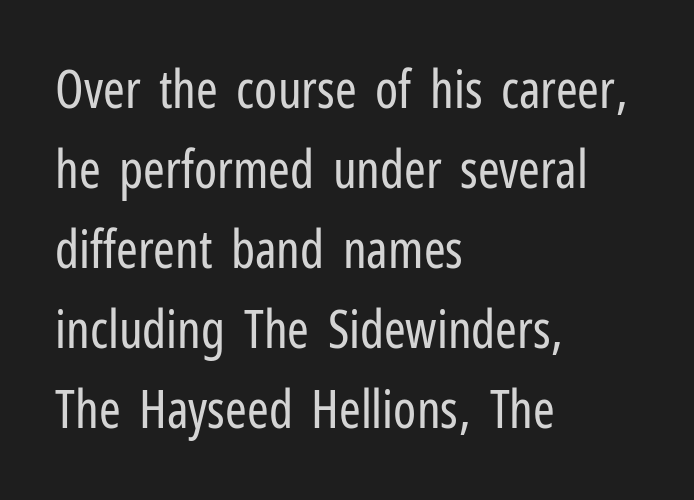
The image shows 52 px regular-weight, condensed sans-serif type, upright; set left-aligned, normal line spacing (1.54x), normal letter spacing, not underlined; low stroke contrast and a medium x-height.
